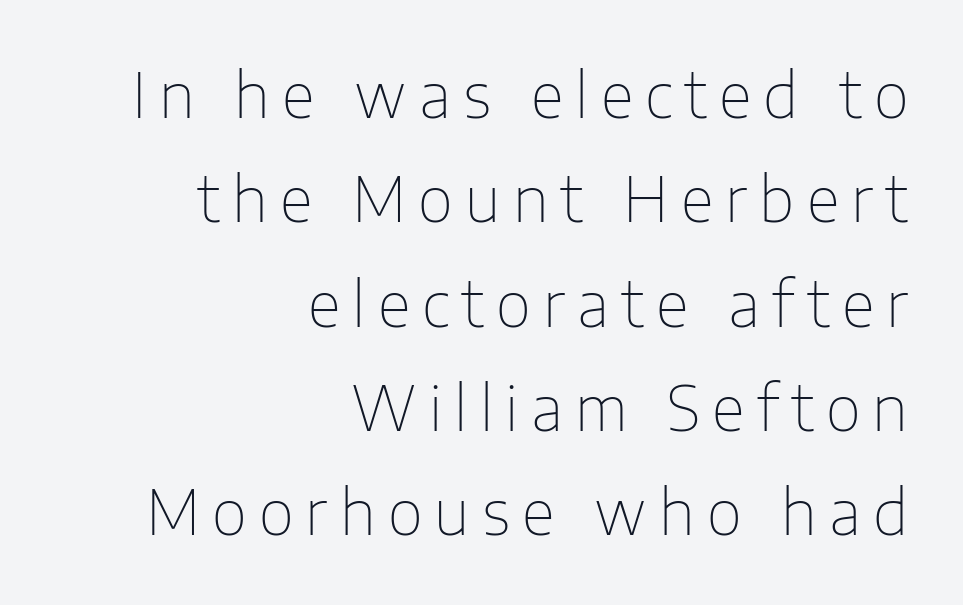
{"serif": "no", "italic": "no", "bold": "no", "weight": "thin", "width": "normal", "stroke_contrast": "low", "x_height": "medium", "monospaced": "no", "underline": "no", "align": "right", "line_spacing_ratio": 1.71, "letter_spacing": "wide", "letter_spacing_em": 0.2, "glyph_px": 61}
